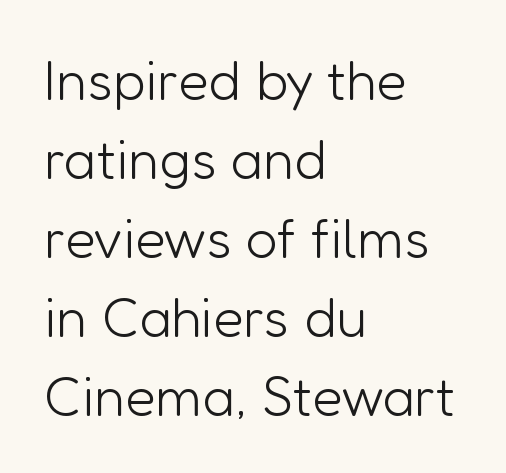
Stroke thickness stays within the range of a standard reading face or lighter. Check the space under the baseline: it is left empty. This sample uses a sans-serif face. No extra tracking has been applied to these lines. Summary of vertical rhythm: regular, with standard interline spacing.
